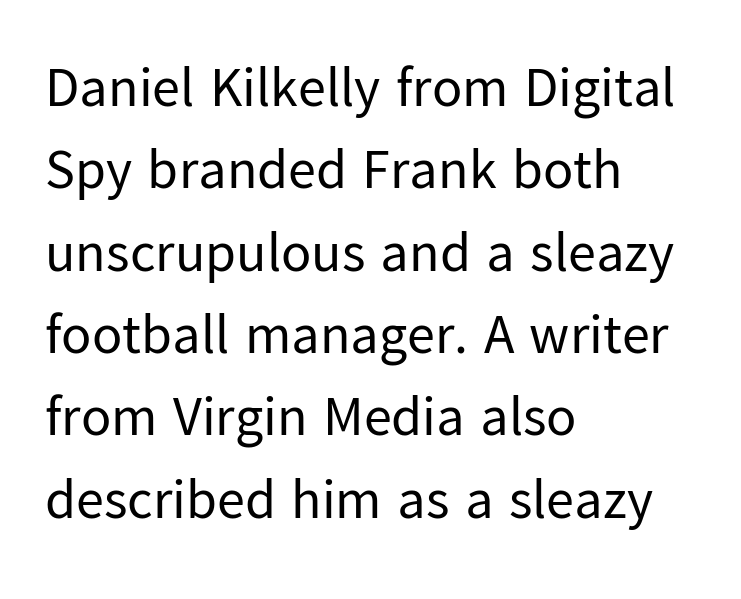
Compared with typical paragraphs, the rows here are spaced about the same. This sample uses plain, unmodified letter spacing. Leftover space on each line is placed entirely after the last word. Here the designer chose a conventional face with non-uniform glyph widths. No letter is thick-stroked: the sample isn't bold.
